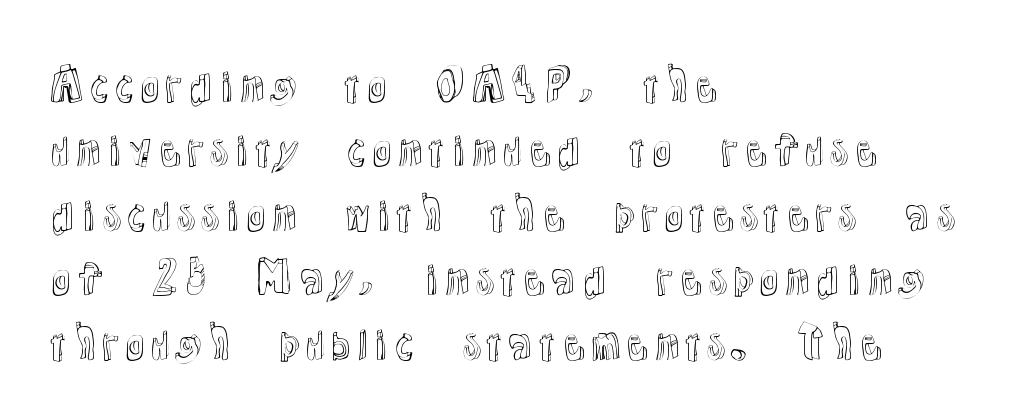
The image shows 43 px text type, upright; set left-aligned, normal line spacing (1.5x), normal letter spacing, not underlined; a medium x-height.
